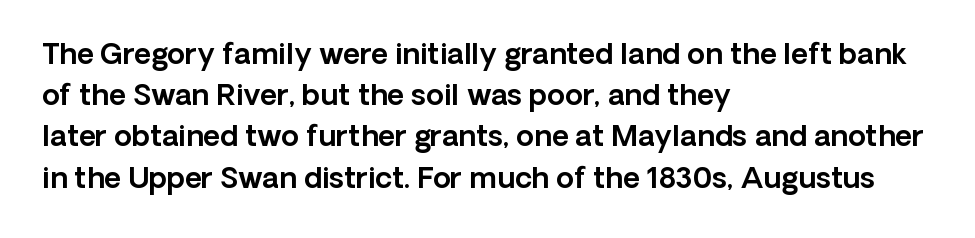
{"serif": "no", "italic": "no", "width": "normal", "x_height": "medium", "monospaced": "no", "underline": "no", "align": "left", "line_spacing": "normal", "line_spacing_ratio": 1.42, "letter_spacing": "normal", "letter_spacing_em": 0.0, "glyph_px": 29}
